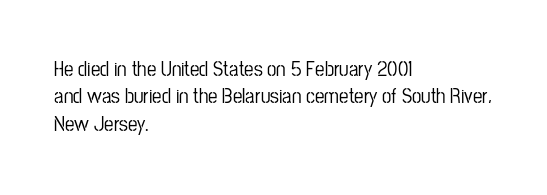
You could call the tracking neutral — neither tight nor loose. Honestly, there is no underline to notice here at all. This is roman type, the default non-slanted kind. Compared with a centered layout, this one pins lines to the left instead. Interline gaps are of average width in this sample.
